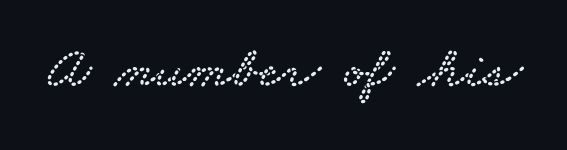
Q: Is the typeface a serif or a sans-serif typeface? A: Serif.
Q: Is the text underlined? A: No.
Q: Is the spacing between letters normal or unusually wide? A: Normal.
Q: Width (condensed, normal, or wide)? A: Wide.
Q: Stroke contrast? A: Low.
Q: x-height? A: Small.
Q: Monospaced? A: No.
